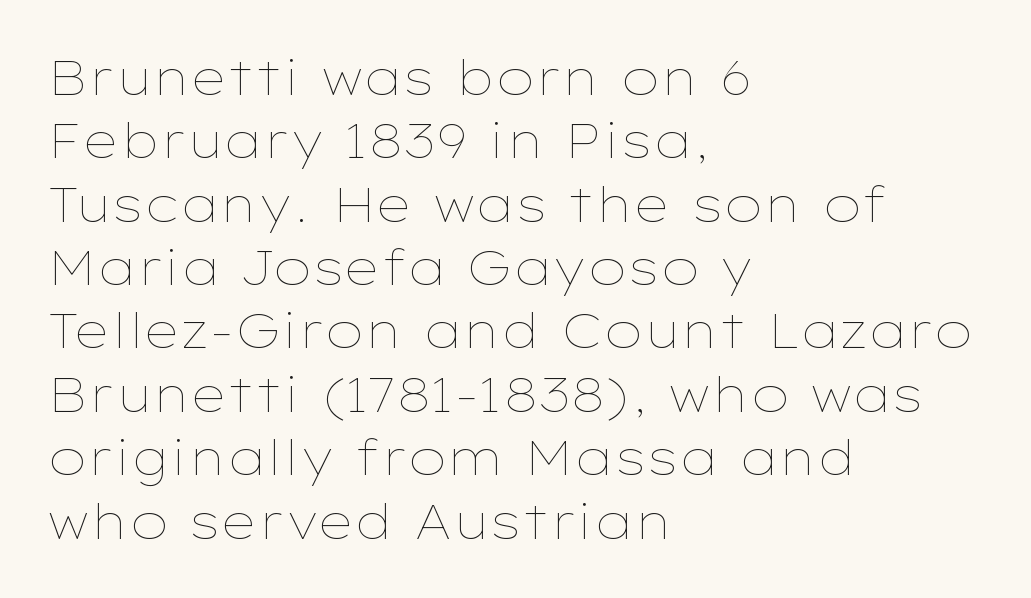
{"italic": "no", "bold": "no", "weight": "thin", "width": "wide", "stroke_contrast": "low", "x_height": "medium", "monospaced": "no", "underline": "no", "align": "left", "line_spacing": "normal", "line_spacing_ratio": 1.32, "letter_spacing": "normal", "letter_spacing_em": 0.0, "glyph_px": 48}
